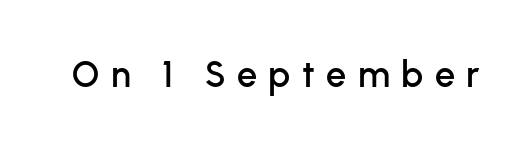
Short note: letters widely spaced. Is this a fixed-width face? No — the glyphs have proportional, varying widths. Grotesque or geometric, the face here clearly has no serifs. Glance below the letters and you will spot only blank space. If you drew a line through each stem, it would be perfectly vertical.
